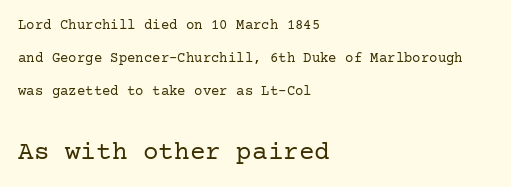
The rendering keeps characters at their native spacing. Which of the two is more prominent by size? The second, at the bottom. On a weight scale, this lands at 450 or below. Underline: absent. Every row of glyphs begins at an identical x-position on the left. Italic: no, the glyphs are upright roman.
